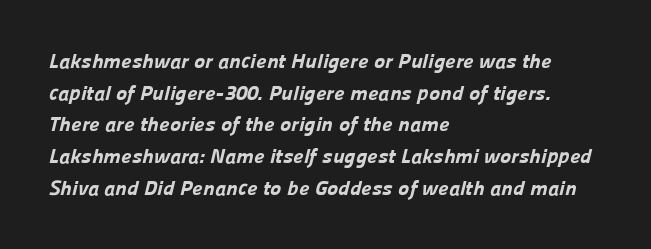
The image shows 21 px bold type; set left-aligned, normal line spacing (1.51x), normal letter spacing, not underlined.
